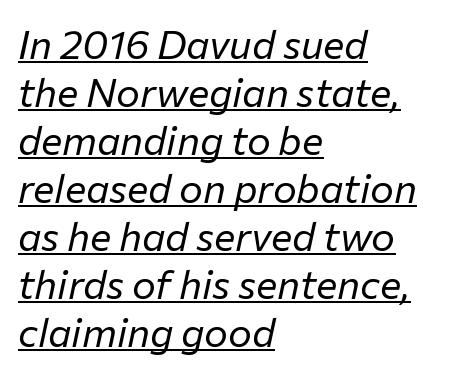
The image shows 40 px regular-weight type, italic (leaning right); set left-aligned, line spacing 1.2x, normal letter spacing, underlined; low stroke contrast and a medium x-height.
